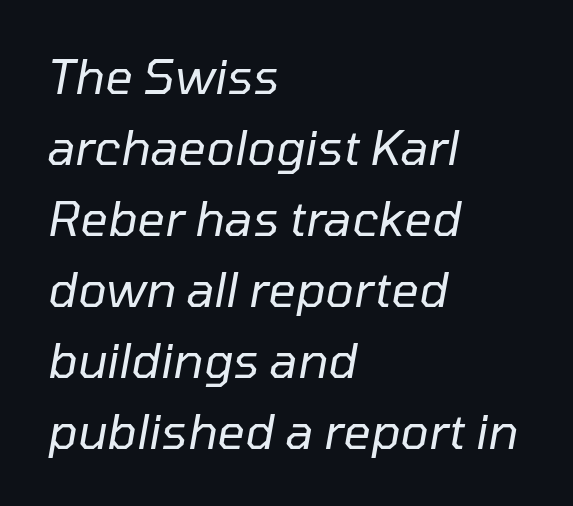
Q: Is the text bold? A: No.
Q: Is the text italic (slanted)? A: Yes, it leans right by about 10 degrees.
Q: Is the text underlined? A: No.
Q: How is the paragraph aligned? A: Left-aligned.
Q: Is the spacing between letters normal or unusually wide? A: Normal.
Q: Is the spacing between lines tight, normal or loose? A: Normal.
Q: Width (condensed, normal, or wide)? A: Normal.
Q: Stroke contrast? A: Low.
Q: x-height? A: Medium.
Q: Monospaced? A: No.
